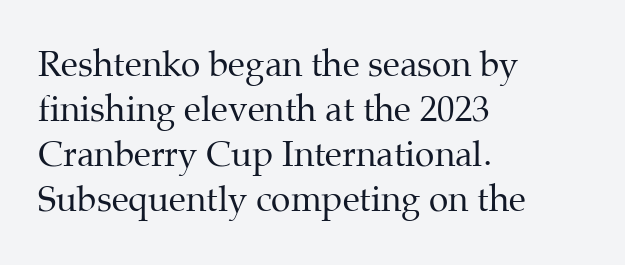
The image shows 35 px regular-weight serif type, upright; set left-aligned, normal line spacing (1.29x), normal letter spacing, not underlined; medium stroke contrast and a medium x-height.
